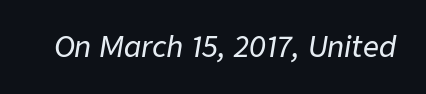
{"italic": "yes", "lean": "right", "slant_degrees": 9, "width": "normal", "stroke_contrast": "low", "x_height": "medium", "monospaced": "no", "underline": "no", "letter_spacing": "normal", "letter_spacing_em": 0.0, "glyph_px": 28}
